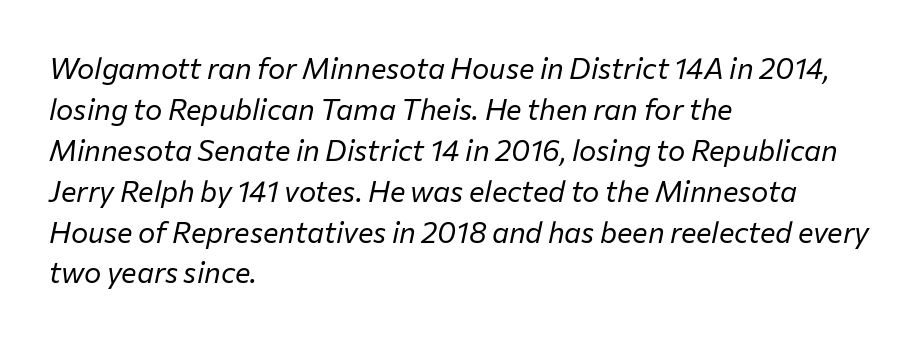
Q: Is the text bold? A: No.
Q: Is the text italic (slanted)? A: Yes, it leans right by about 12 degrees.
Q: Is the text underlined? A: No.
Q: How is the paragraph aligned? A: Left-aligned.
Q: Is the spacing between letters normal or unusually wide? A: Normal.
Q: Is the spacing between lines tight, normal or loose? A: Normal.
Q: Width (condensed, normal, or wide)? A: Normal.
Q: Stroke contrast? A: Low.
Q: x-height? A: Medium.
Q: Monospaced? A: No.
